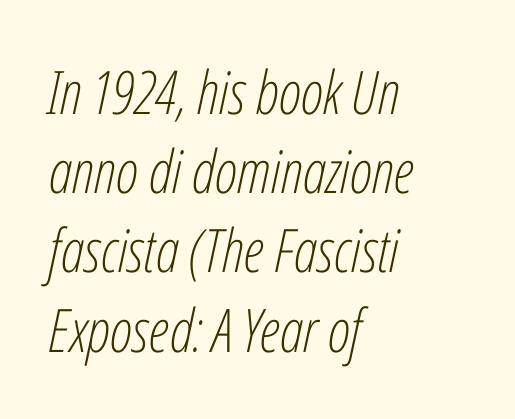
Words float on clear page, feet unadorned. Rendered with sloped, italic letterforms. Does the copy run flush right? No — it runs flush left. The letters advance in unequal steps, a hallmark of proportional type.
